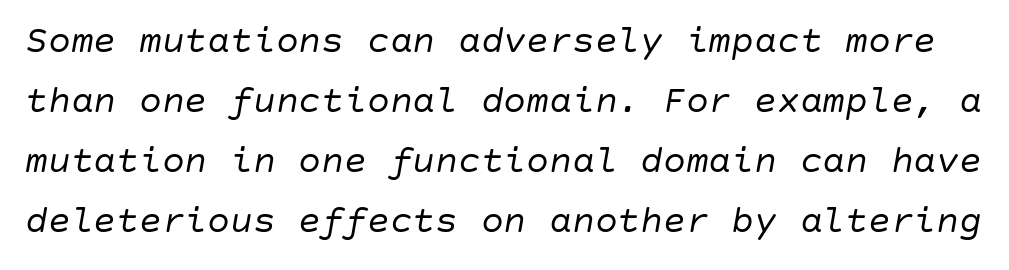
Check the space under the baseline: it is left empty. There is no visible air inserted between adjacent glyphs. The whole block is typeset with a tilt. Heft: none added — not bold. The line-height multiplier appears to be the usual default.
